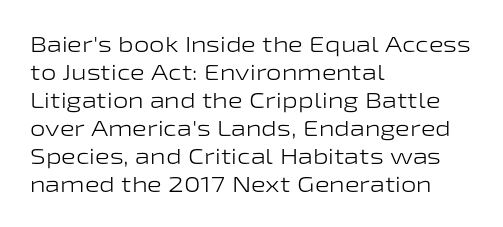
The image shows 22 px text type, upright; set left-aligned, normal line spacing (1.27x), normal letter spacing, not underlined.
